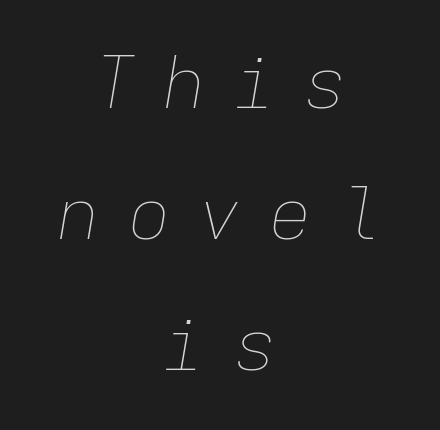
{"italic": "yes", "lean": "right", "slant_degrees": 9, "bold": "no", "weight": "thin", "width": "normal", "stroke_contrast": "low", "x_height": "medium", "monospaced": "yes", "underline": "no", "align": "center", "line_spacing_ratio": 1.82, "letter_spacing": "wide", "letter_spacing_em": 0.38, "glyph_px": 72}
